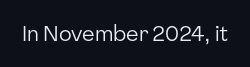
{"italic": "no", "bold": "no", "underline": "no", "letter_spacing": "normal", "letter_spacing_em": 0.0, "glyph_px": 21}
